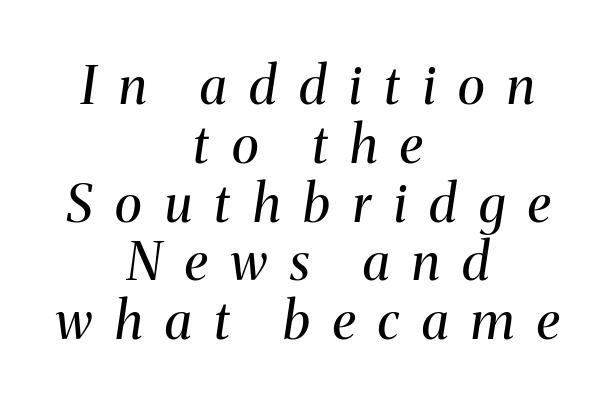
{"serif": "yes", "italic": "yes", "lean": "right", "slant_degrees": 8, "bold": "no", "weight": "regular", "width": "normal", "stroke_contrast": "medium", "x_height": "medium", "monospaced": "no", "underline": "no", "align": "center", "line_spacing": "tight", "line_spacing_ratio": 1.13, "letter_spacing": "wide", "letter_spacing_em": 0.44, "glyph_px": 52}
